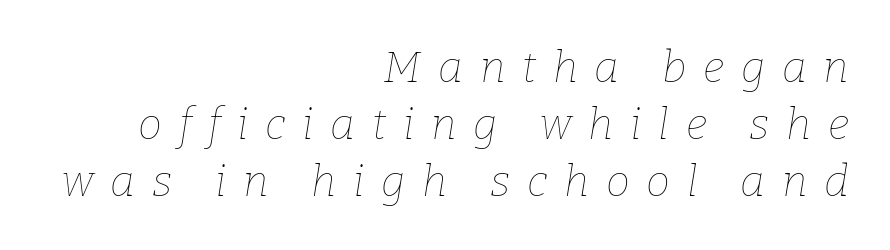
These lines are rendered in a variable-pitch font. Honestly, there is no underline to notice here at all. Vertical spacing — default. Think standard paragraph weight, or any step lighter than that. Every row of glyphs terminates at an identical x-position on the right. What stands out about the letter spacing? Its width — letters are far apart.
